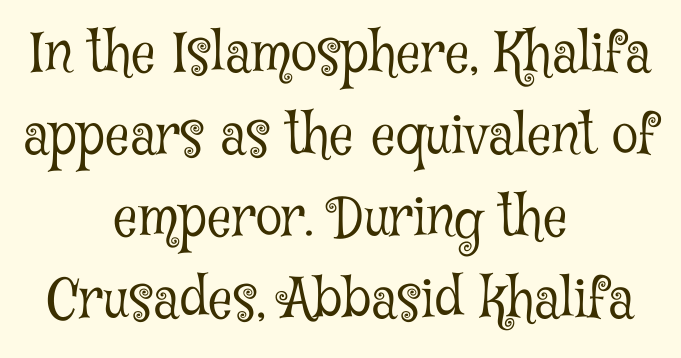
{"serif": "yes", "italic": "no", "bold": "no", "weight": "light", "width": "condensed", "stroke_contrast": "low", "x_height": "medium", "monospaced": "no", "underline": "no", "align": "center", "line_spacing": "normal", "line_spacing_ratio": 1.52, "letter_spacing": "normal", "letter_spacing_em": 0.0, "glyph_px": 54}
